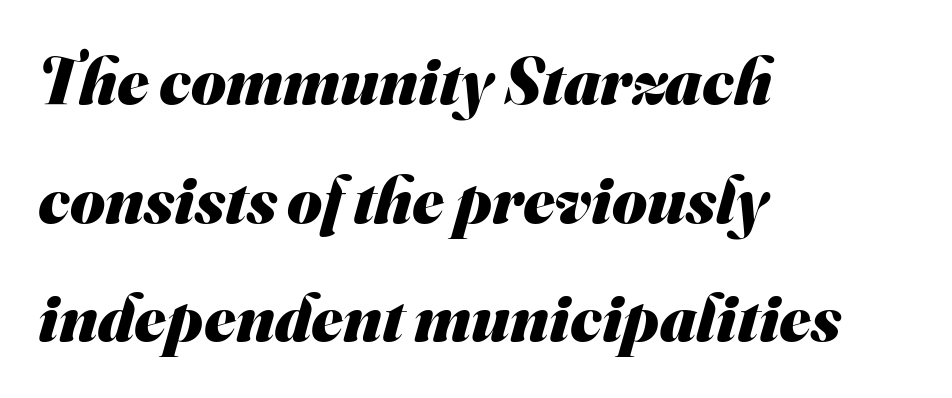
The image shows 67 px heavy sans-serif type; set left-aligned, line spacing 1.77x, normal letter spacing, not underlined; medium stroke contrast and a small x-height.
